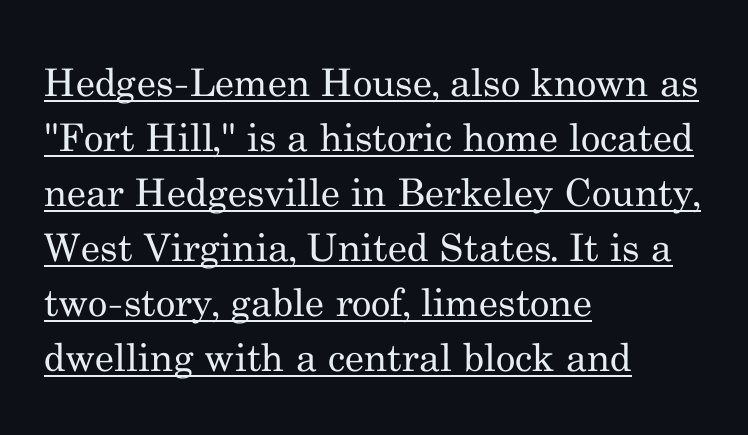
The image shows 38 px regular-weight serif type, upright; set left-aligned, normal line spacing (1.45x), normal letter spacing, underlined; medium stroke contrast and a small x-height.
